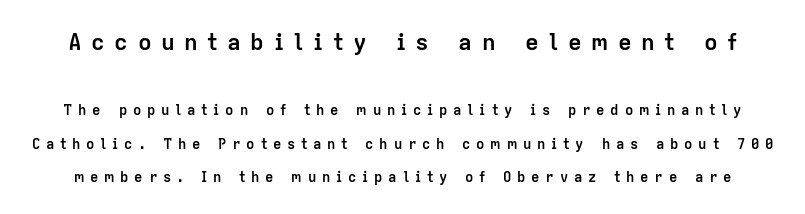
The image shows 23 px bold type, upright; set loose line spacing (2.41x), unusually wide letter spacing (+0.41 em), not underlined; the first (top) block is 1.64x larger.
